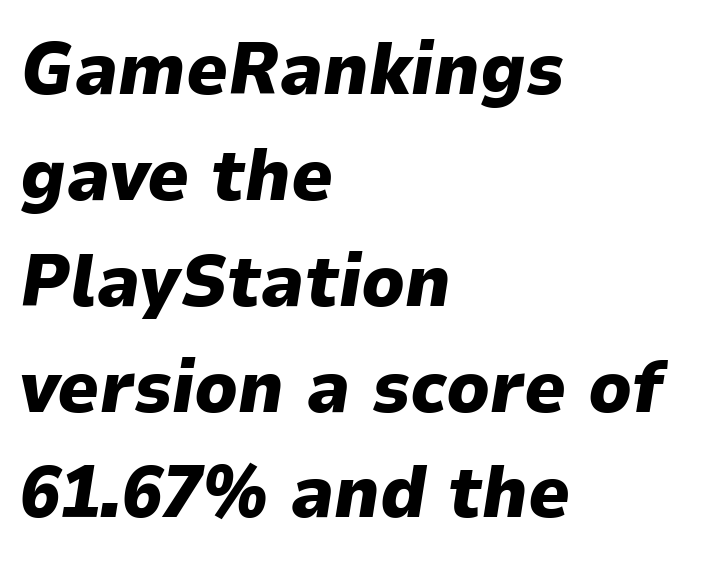
{"italic": "yes", "lean": "right", "slant_degrees": 9, "bold": "yes", "weight": "heavy", "width": "normal", "stroke_contrast": "low", "x_height": "medium", "monospaced": "no", "underline": "no", "align": "left", "line_spacing": "normal", "line_spacing_ratio": 1.45, "letter_spacing": "normal", "letter_spacing_em": 0.0, "glyph_px": 73}
